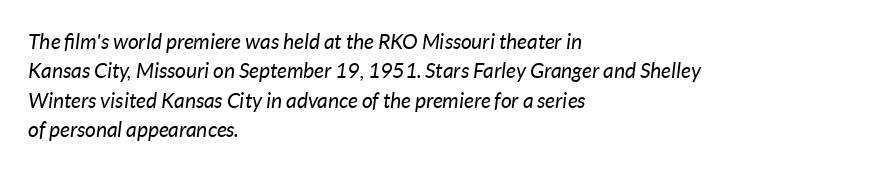
The image shows 21 px text type, italic (leaning right); set left-aligned, normal line spacing (1.4x), normal letter spacing, not underlined.
